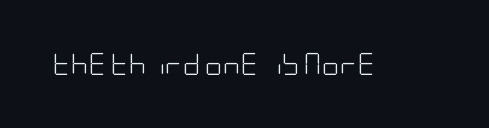
Q: Is the text bold? A: No.
Q: Is the text italic (slanted)? A: No, it is upright.
Q: Is the text underlined? A: No.
Q: Is the spacing between letters normal or unusually wide? A: Normal.
